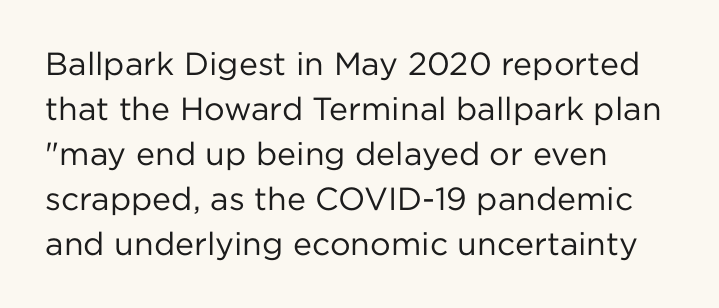
The image shows 32 px regular-weight sans-serif type, upright; set left-aligned, normal line spacing (1.41x), normal letter spacing, not underlined; low stroke contrast and a medium x-height.
